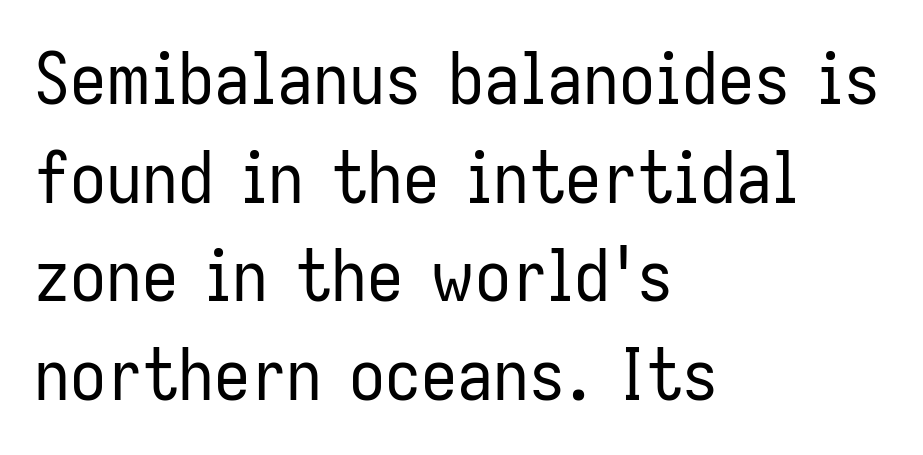
A sans-serif font was chosen for this passage. Check the space under the baseline: it is left empty. Evenly set lines give the paragraph a standard silhouette. These lines keep a tight, regular rhythm from letter to letter. The font sits on the lighter half of the weight spectrum, regular included. All the whitespace from short lines collects on the right.
